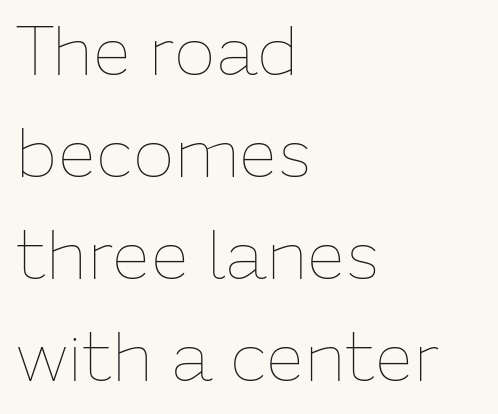
Q: Is the text bold? A: No.
Q: Is the text italic (slanted)? A: No, it is upright.
Q: Is the text underlined? A: No.
Q: How is the paragraph aligned? A: Left-aligned.
Q: Is the spacing between letters normal or unusually wide? A: Normal.
Q: Is the spacing between lines tight, normal or loose? A: Normal.
Q: Width (condensed, normal, or wide)? A: Normal.
Q: Stroke contrast? A: Low.
Q: x-height? A: Medium.
Q: Monospaced? A: No.
